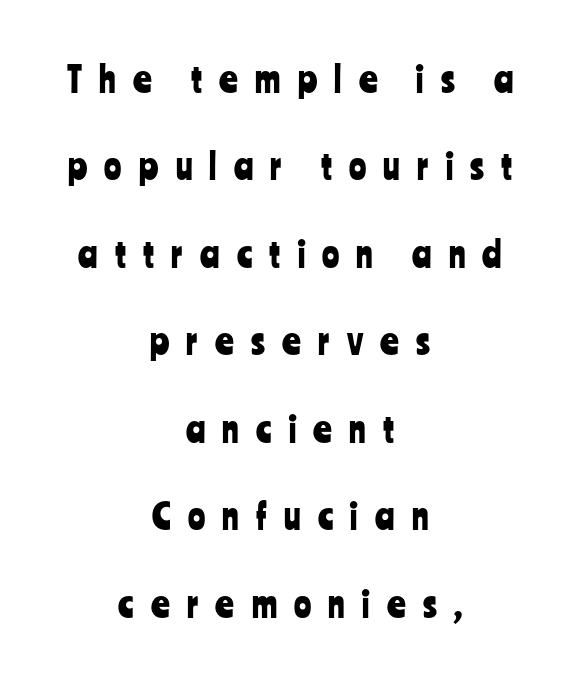
The image shows 36 px condensed sans-serif type, upright; set centered, loose line spacing (2.43x), unusually wide letter spacing (+0.48 em), not underlined; low stroke contrast and a medium x-height.
